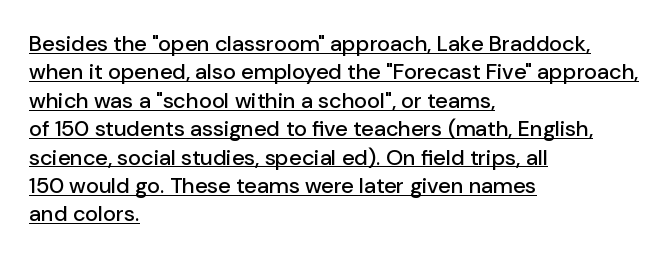
Q: Is the text italic (slanted)? A: No, it is upright.
Q: Is the text underlined? A: Yes.
Q: How is the paragraph aligned? A: Left-aligned.
Q: Is the spacing between letters normal or unusually wide? A: Normal.
Q: Is the spacing between lines tight, normal or loose? A: Normal.
